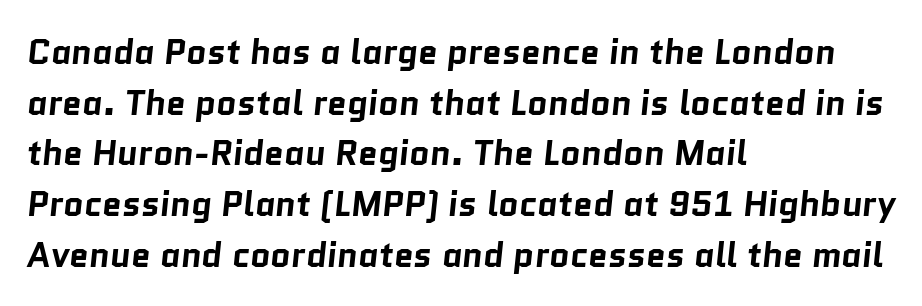
The image shows 35 px bold sans-serif type; set left-aligned, normal line spacing (1.45x), normal letter spacing, not underlined; low stroke contrast and a medium x-height.
